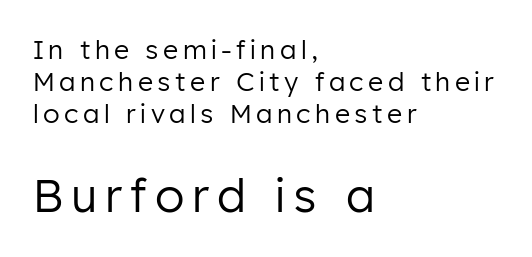
Q: Is the text bold? A: No.
Q: Is the text italic (slanted)? A: No, it is upright.
Q: Is the typeface a serif or a sans-serif typeface? A: Sans-serif.
Q: Is the text underlined? A: No.
Q: How is the paragraph aligned? A: Left-aligned.
Q: Which block of text is set in a larger size, the first (top) or the second (bottom)? A: The second (bottom) one.
Q: Width (condensed, normal, or wide)? A: Normal.
Q: Stroke contrast? A: Low.
Q: x-height? A: Medium.
Q: Monospaced? A: No.
